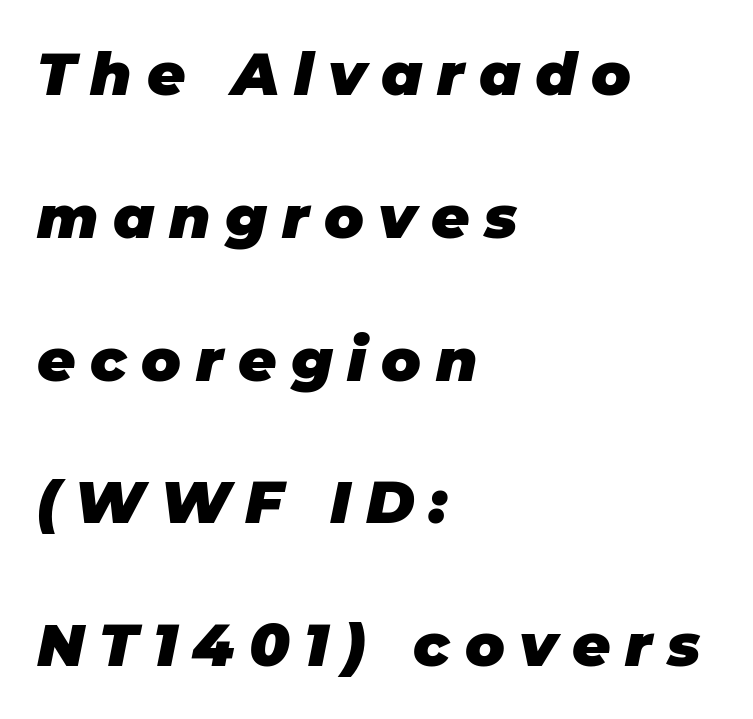
{"italic": "yes", "lean": "right", "slant_degrees": 11, "bold": "yes", "weight": "heavy", "width": "normal", "stroke_contrast": "low", "x_height": "large", "monospaced": "no", "underline": "no", "align": "left", "line_spacing": "loose", "line_spacing_ratio": 2.42, "letter_spacing": "wide", "letter_spacing_em": 0.25, "glyph_px": 59}
